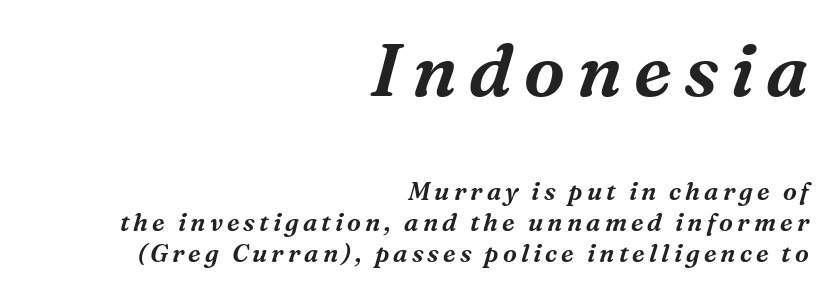
Q: Is the text italic (slanted)? A: Yes, it leans right by about 16 degrees.
Q: Is the typeface a serif or a sans-serif typeface? A: Serif.
Q: Is the text underlined? A: No.
Q: How is the paragraph aligned? A: Right-aligned.
Q: Is the spacing between lines tight, normal or loose? A: Normal.
Q: Which block of text is set in a larger size, the first (top) or the second (bottom)? A: The first (top) one.
Q: Width (condensed, normal, or wide)? A: Normal.
Q: Stroke contrast? A: Medium.
Q: x-height? A: Medium.
Q: Monospaced? A: No.
